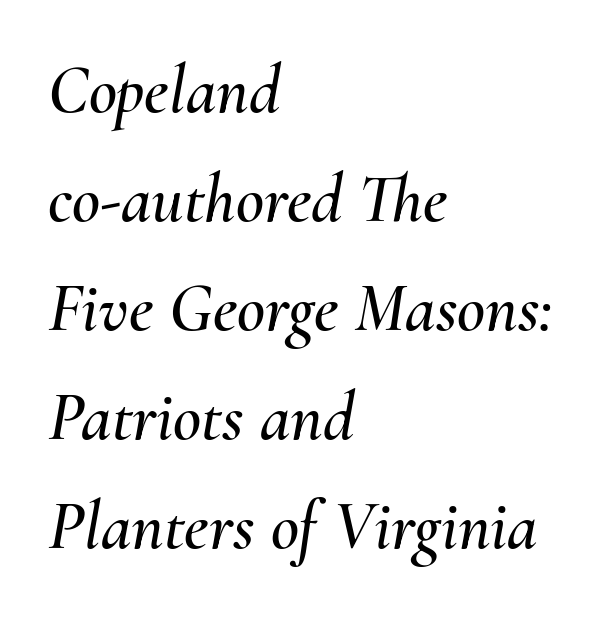
The image shows 69 px text type, italic (leaning right); set left-aligned, normal line spacing (1.58x), normal letter spacing, not underlined; medium stroke contrast and a small x-height.
